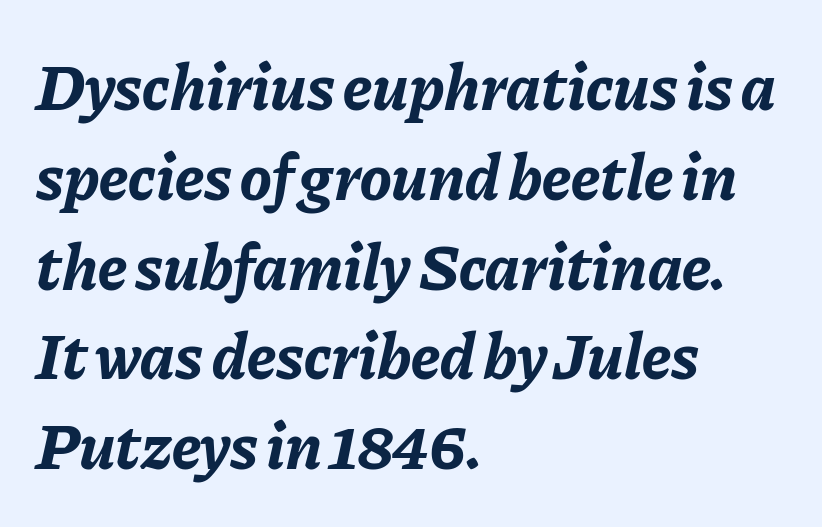
Q: Is the text bold? A: Yes.
Q: Is the text italic (slanted)? A: Yes, it leans right by about 11 degrees.
Q: Is the text underlined? A: No.
Q: How is the paragraph aligned? A: Left-aligned.
Q: Is the spacing between letters normal or unusually wide? A: Normal.
Q: Is the spacing between lines tight, normal or loose? A: Normal.
Q: Width (condensed, normal, or wide)? A: Normal.
Q: Stroke contrast? A: Low.
Q: x-height? A: Medium.
Q: Monospaced? A: No.
